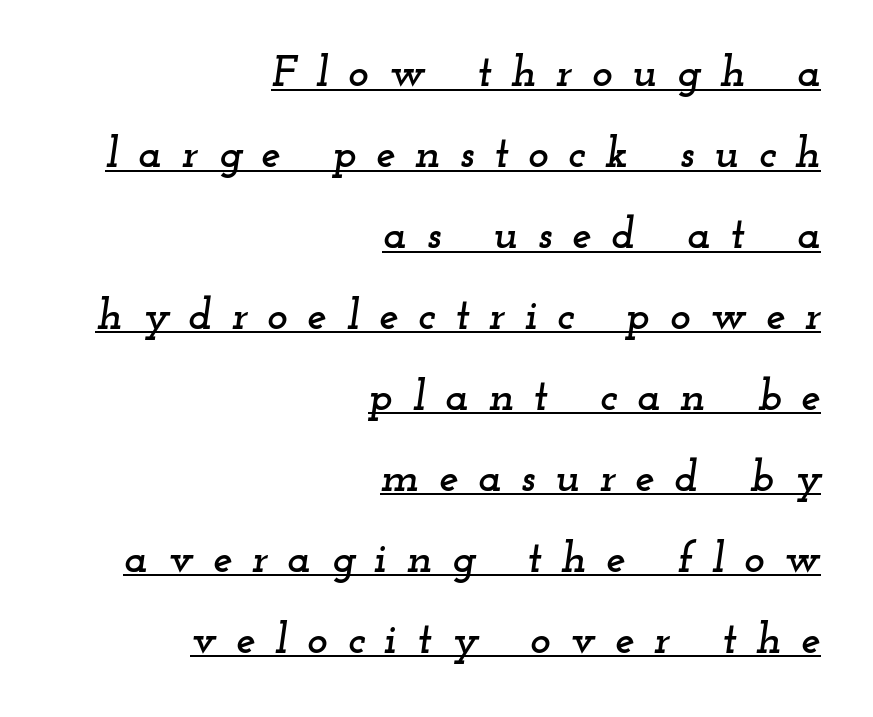
{"serif": "yes", "italic": "yes", "lean": "right", "slant_degrees": 12, "width": "wide", "stroke_contrast": "low", "x_height": "small", "monospaced": "no", "underline": "yes", "align": "right", "line_spacing_ratio": 1.84, "letter_spacing": "wide", "letter_spacing_em": 0.44, "glyph_px": 44}
